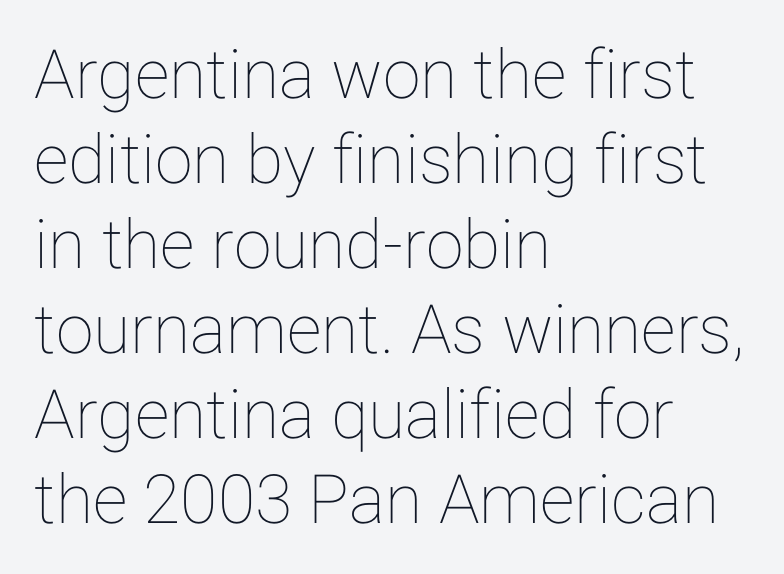
{"italic": "no", "width": "normal", "stroke_contrast": "low", "x_height": "medium", "monospaced": "no", "underline": "no", "align": "left", "line_spacing": "normal", "line_spacing_ratio": 1.25, "letter_spacing": "normal", "letter_spacing_em": 0.0, "glyph_px": 68}
